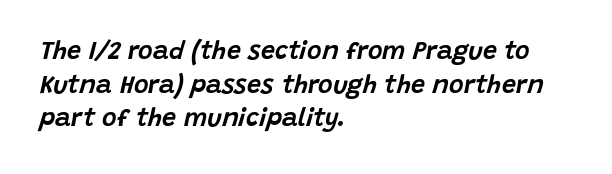
The image shows 25 px text type, italic (leaning right); set left-aligned, normal line spacing (1.35x), normal letter spacing, not underlined.
